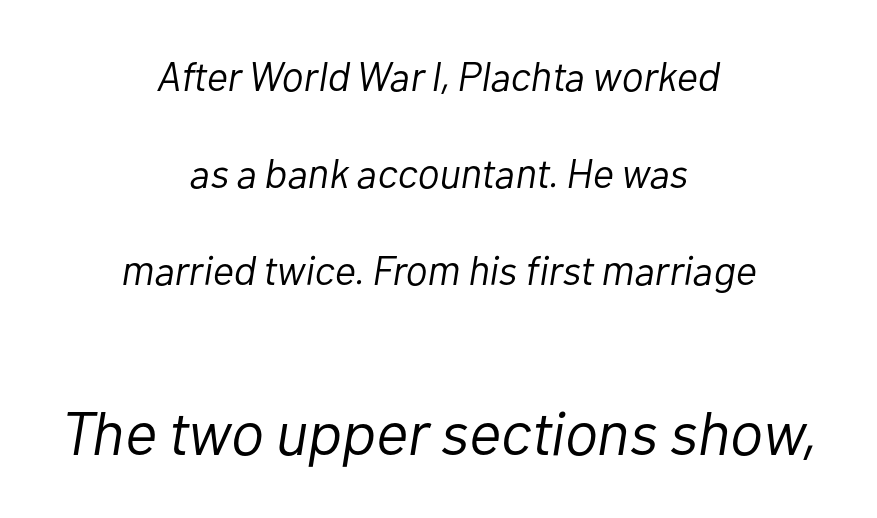
Q: Is the text bold? A: No.
Q: Is the text italic (slanted)? A: Yes, it leans right by about 10 degrees.
Q: Is the text underlined? A: No.
Q: How is the paragraph aligned? A: Centered.
Q: Is the spacing between letters normal or unusually wide? A: Normal.
Q: Is the spacing between lines tight, normal or loose? A: Loose.
Q: Which block of text is set in a larger size, the first (top) or the second (bottom)? A: The second (bottom) one.
Q: Width (condensed, normal, or wide)? A: Normal.
Q: Stroke contrast? A: Low.
Q: x-height? A: Medium.
Q: Monospaced? A: No.
